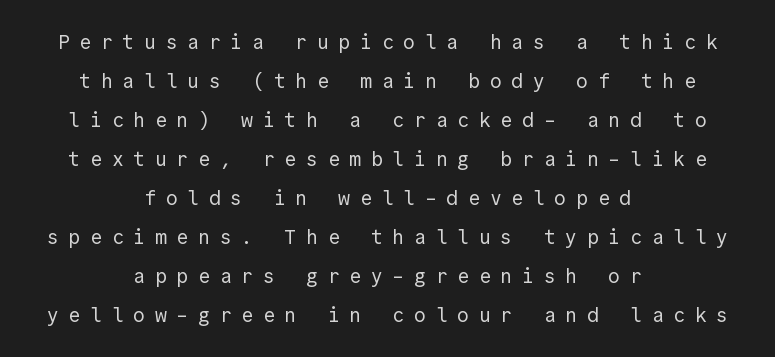
Ink coverage per letter is moderate at most. If you folded the block vertically in half, each line would mirror itself in length. The rendering uses a large line-height, opening up the rows. Students, note that the glyphs here are deliberately spaced far apart. Letters rest on an invisible, unmarked baseline.
